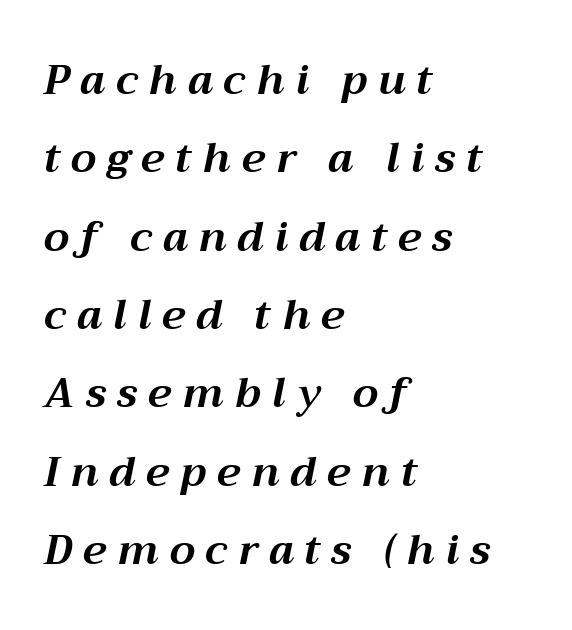
{"italic": "yes", "lean": "right", "slant_degrees": 12, "bold": "yes", "weight": "bold", "width": "normal", "stroke_contrast": "medium", "x_height": "medium", "monospaced": "no", "underline": "no", "align": "left", "line_spacing": "loose", "line_spacing_ratio": 1.91, "letter_spacing": "wide", "letter_spacing_em": 0.27, "glyph_px": 41}
